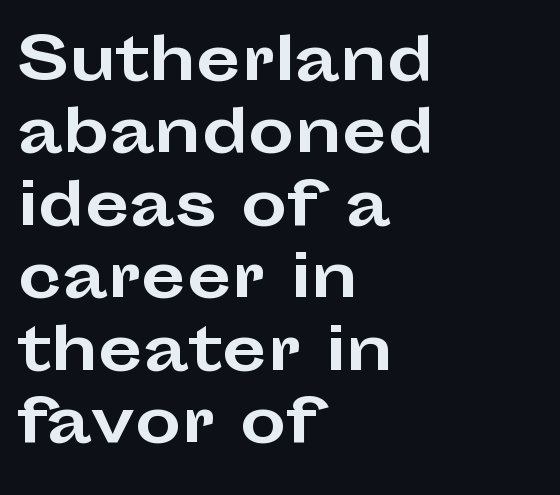
Q: Is the text bold? A: Yes.
Q: Is the text italic (slanted)? A: No, it is upright.
Q: Is the typeface a serif or a sans-serif typeface? A: Sans-serif.
Q: Is the text underlined? A: No.
Q: How is the paragraph aligned? A: Left-aligned.
Q: Is the spacing between letters normal or unusually wide? A: Normal.
Q: Is the spacing between lines tight, normal or loose? A: Normal.
Q: Width (condensed, normal, or wide)? A: Wide.
Q: Stroke contrast? A: Low.
Q: x-height? A: Medium.
Q: Monospaced? A: No.
